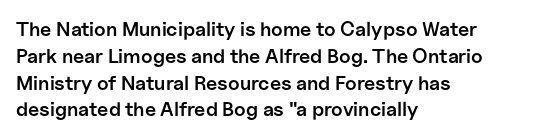
{"italic": "no", "bold": "semi", "underline": "no", "align": "left", "line_spacing": "normal", "line_spacing_ratio": 1.34, "letter_spacing": "normal", "letter_spacing_em": 0.0, "glyph_px": 20}
